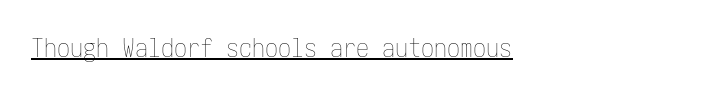
The image shows 26 px text type, upright; set left-aligned, normal letter spacing, underlined.
